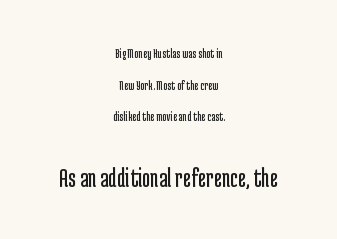
A typesetter would call this proportional, since set widths differ per character. Casual observation: everything's sitting right in the middle. Words float on clear page, feet unadorned. The letters carry no serifs — their stems end cleanly without finishing strokes. Each stroke keeps to a modest, everyday thickness or less. Vertical spacing — loose.
